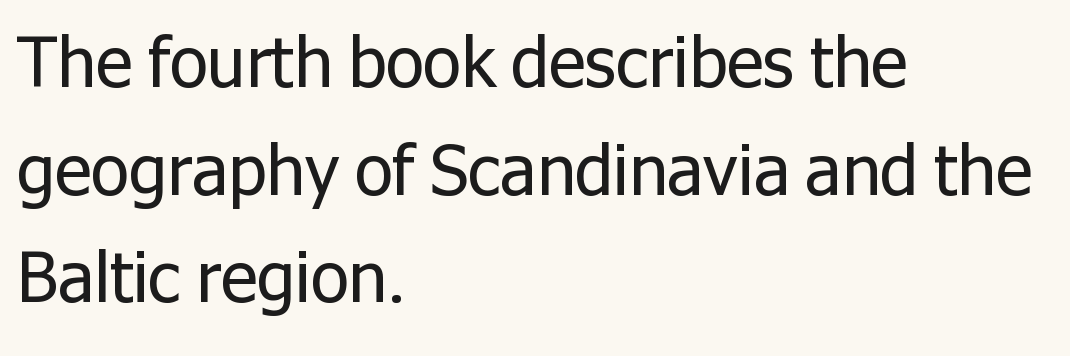
The image shows 69 px regular-weight sans-serif type, upright; set left-aligned, normal line spacing (1.56x), normal letter spacing, not underlined; low stroke contrast and a medium x-height.
